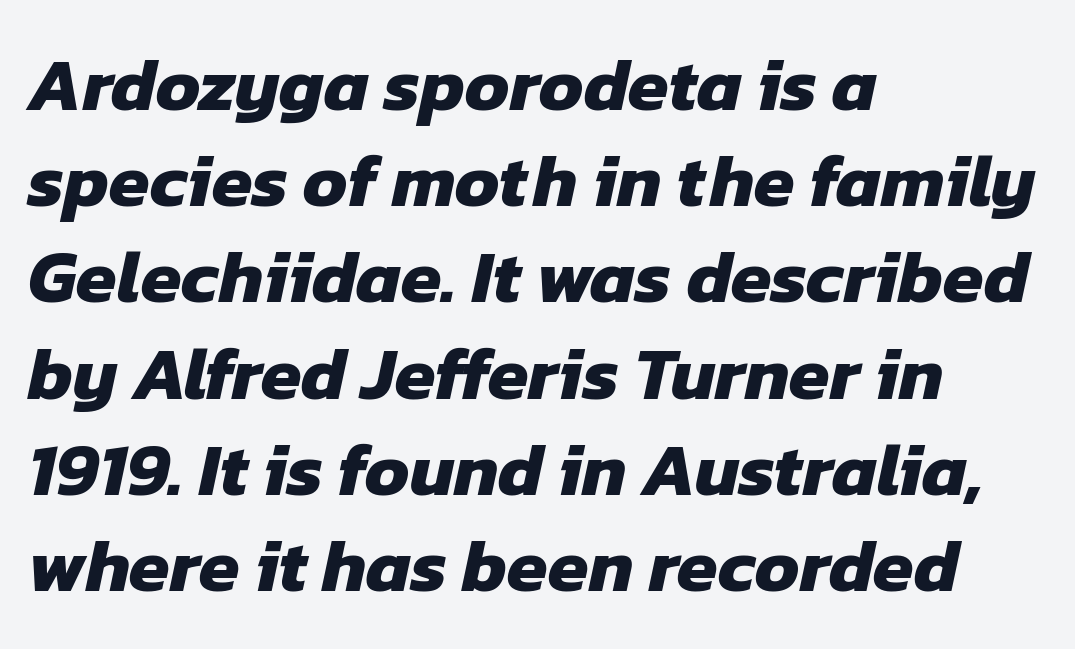
Observe the absence of serifs on each vertical stroke in this sample. The typesetting leans heavy: a genuine bold. The paragraph shown leans on its left margin. The gap between lines stays unmarked. Note the varied advance widths — an 'i' is clearly narrower than an 'm'.
